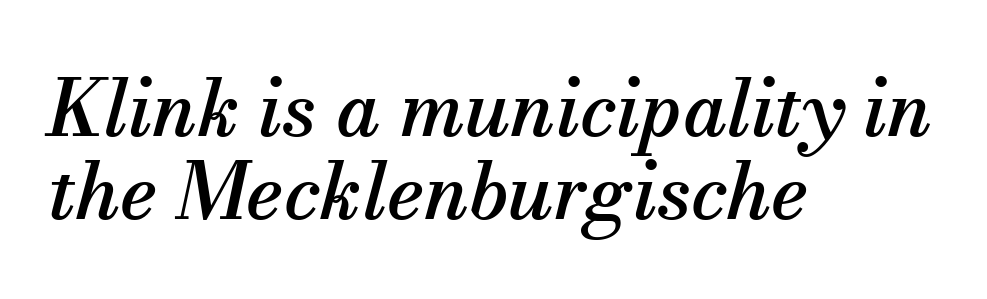
Q: Is the text italic (slanted)? A: Yes, it leans right by about 13 degrees.
Q: Is the typeface a serif or a sans-serif typeface? A: Serif.
Q: Is the text underlined? A: No.
Q: How is the paragraph aligned? A: Left-aligned.
Q: Is the spacing between letters normal or unusually wide? A: Normal.
Q: Is the spacing between lines tight, normal or loose? A: Tight.
Q: Width (condensed, normal, or wide)? A: Normal.
Q: Stroke contrast? A: Medium.
Q: x-height? A: Small.
Q: Monospaced? A: No.
